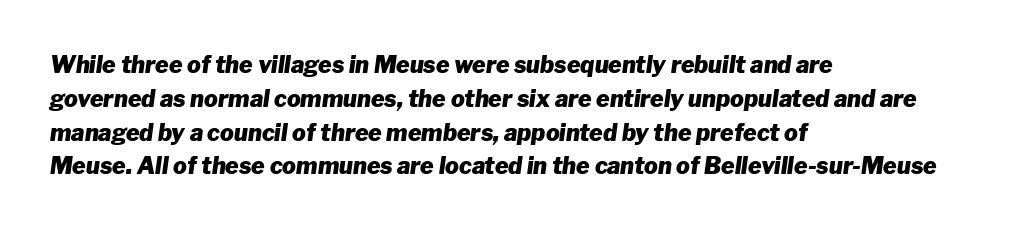
Each word holds together tightly as a unit, with standard inter-letter gaps. Students, this is bold: see how much ink each stroke carries. Where is the straight margin? On the left. The passage shown is not underscored anywhere.
